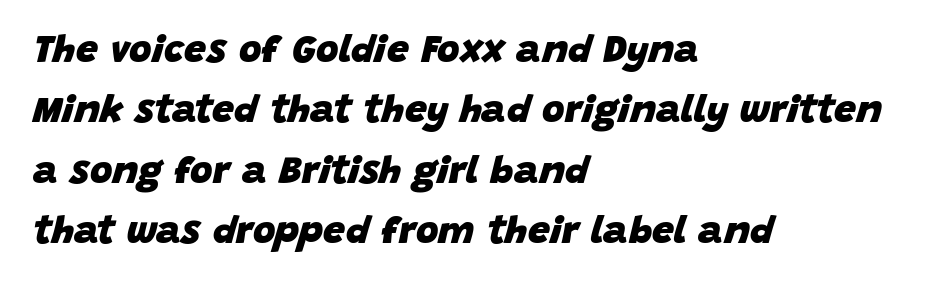
Q: Is the text bold? A: Yes.
Q: Is the text italic (slanted)? A: Yes, it leans right by about 15 degrees.
Q: Is the text underlined? A: No.
Q: How is the paragraph aligned? A: Left-aligned.
Q: Is the spacing between letters normal or unusually wide? A: Normal.
Q: Is the spacing between lines tight, normal or loose? A: Normal.
Q: Width (condensed, normal, or wide)? A: Normal.
Q: Stroke contrast? A: Low.
Q: x-height? A: Large.
Q: Monospaced? A: No.
